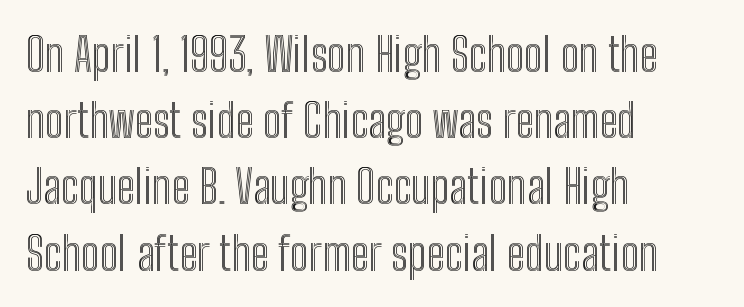
Q: Is the text italic (slanted)? A: No, it is upright.
Q: Is the text underlined? A: No.
Q: How is the paragraph aligned? A: Left-aligned.
Q: Is the spacing between letters normal or unusually wide? A: Normal.
Q: Is the spacing between lines tight, normal or loose? A: Normal.
Q: Width (condensed, normal, or wide)? A: Condensed.
Q: x-height? A: Medium.
Q: Monospaced? A: No.
